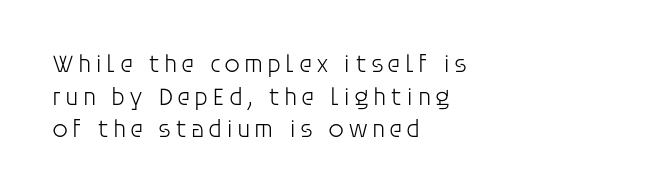
{"italic": "no", "bold": "no", "underline": "no", "align": "left", "line_spacing": "normal", "line_spacing_ratio": 1.31, "glyph_px": 25}
